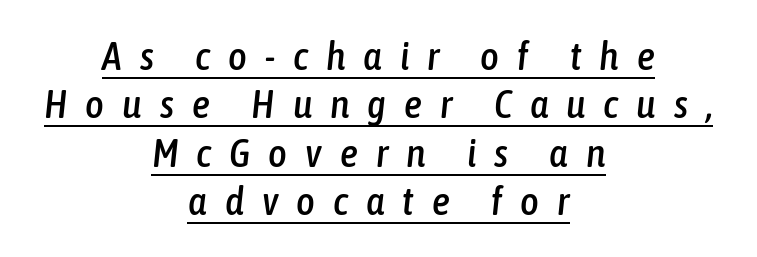
Q: Is the text italic (slanted)? A: Yes, it leans right by about 6 degrees.
Q: Is the text underlined? A: Yes.
Q: How is the paragraph aligned? A: Centered.
Q: Is the spacing between letters normal or unusually wide? A: Unusually wide.
Q: Width (condensed, normal, or wide)? A: Condensed.
Q: Stroke contrast? A: Low.
Q: x-height? A: Medium.
Q: Monospaced? A: No.
